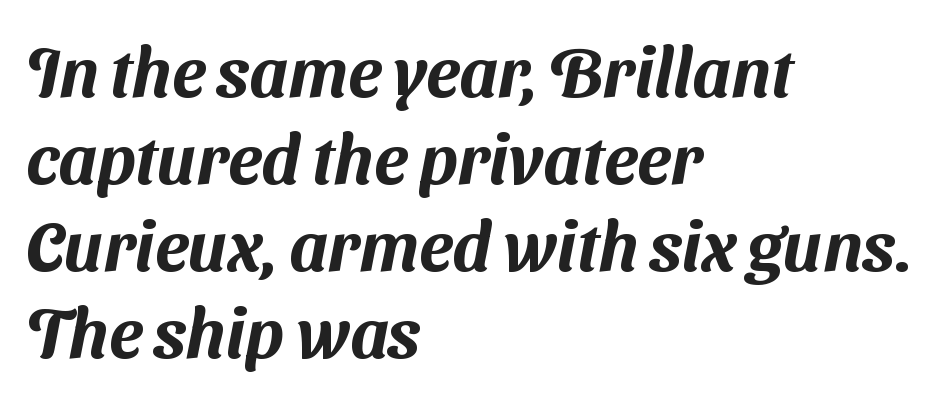
{"serif": "no", "width": "normal", "stroke_contrast": "medium", "x_height": "medium", "monospaced": "no", "underline": "no", "align": "left", "line_spacing": "normal", "line_spacing_ratio": 1.26, "letter_spacing": "normal", "letter_spacing_em": 0.0, "glyph_px": 69}
